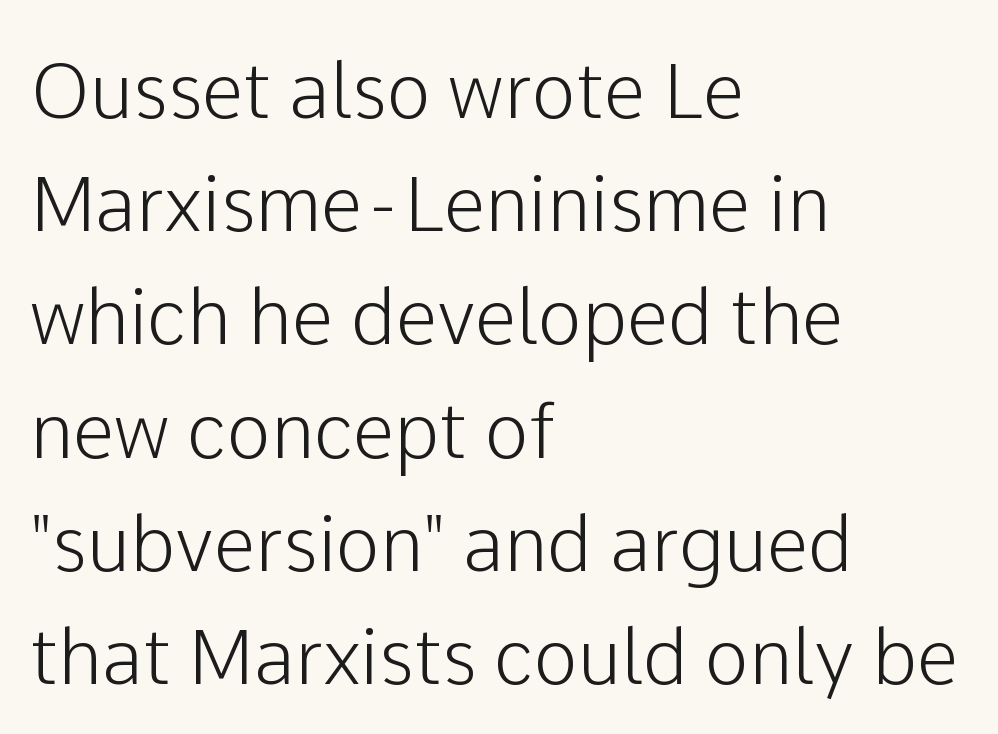
Notice how the stems are strictly vertical — no italics here. Grotesque or geometric, the face here clearly has no serifs. Reading down the block, your eye returns to a fixed left position each line. The baseline area is clear.
